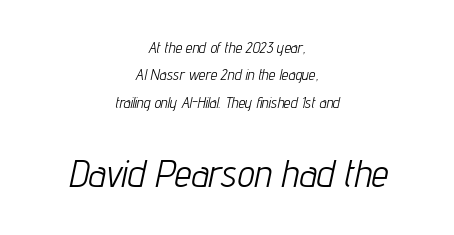
{"italic": "yes", "lean": "right", "slant_degrees": 12, "bold": "no", "weight": "light", "width": "condensed", "stroke_contrast": "low", "x_height": "medium", "monospaced": "no", "underline": "no", "align": "center", "line_spacing_ratio": 1.82, "letter_spacing": "normal", "letter_spacing_em": 0.0, "larger_block": "second", "size_ratio": 2.53, "glyph_px": 38}
